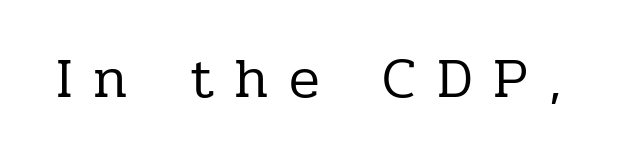
Q: Is the text bold? A: No.
Q: Is the text italic (slanted)? A: No, it is upright.
Q: Is the typeface a serif or a sans-serif typeface? A: Serif.
Q: Is the text underlined? A: No.
Q: Is the spacing between letters normal or unusually wide? A: Unusually wide.
Q: Width (condensed, normal, or wide)? A: Normal.
Q: Stroke contrast? A: Low.
Q: x-height? A: Medium.
Q: Monospaced? A: No.
